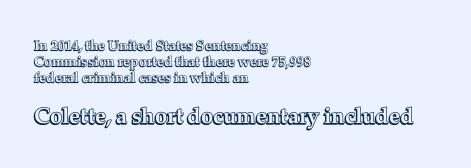
The image shows 22 px text type, upright; set left-aligned, tight line spacing (1.14x), normal letter spacing, not underlined; the second (bottom) block is 1.57x larger.
